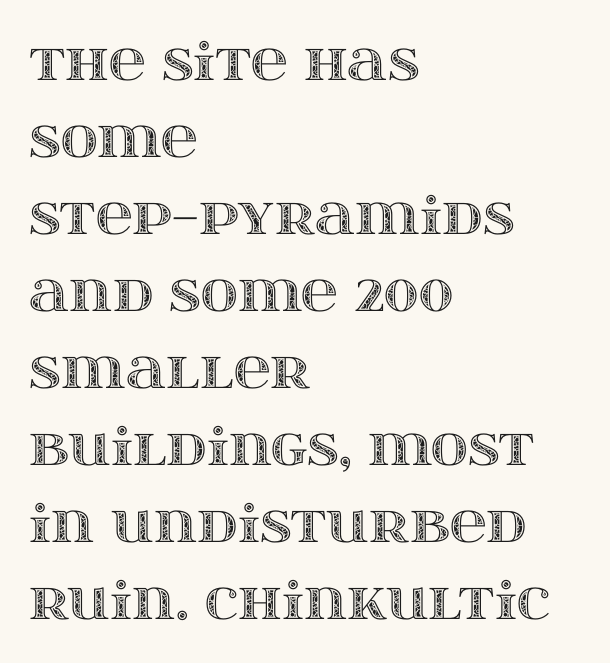
Q: Is the text italic (slanted)? A: No, it is upright.
Q: Is the text underlined? A: No.
Q: How is the paragraph aligned? A: Left-aligned.
Q: Is the spacing between letters normal or unusually wide? A: Normal.
Q: Is the spacing between lines tight, normal or loose? A: Normal.
Q: Width (condensed, normal, or wide)? A: Wide.
Q: x-height? A: Large.
Q: Monospaced? A: No.
